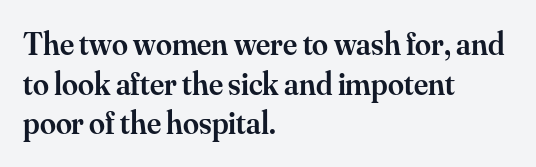
{"serif": "yes", "italic": "no", "bold": "semi", "weight": "semibold", "width": "normal", "stroke_contrast": "medium", "x_height": "small", "monospaced": "no", "underline": "no", "align": "left", "line_spacing_ratio": 1.24, "letter_spacing": "normal", "letter_spacing_em": 0.0, "glyph_px": 32}
